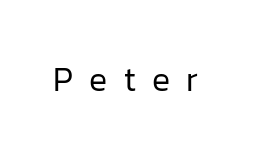
{"serif": "no", "italic": "no", "bold": "no", "weight": "regular", "width": "normal", "stroke_contrast": "low", "x_height": "medium", "monospaced": "no", "underline": "no", "letter_spacing": "wide", "letter_spacing_em": 0.48, "glyph_px": 34}
